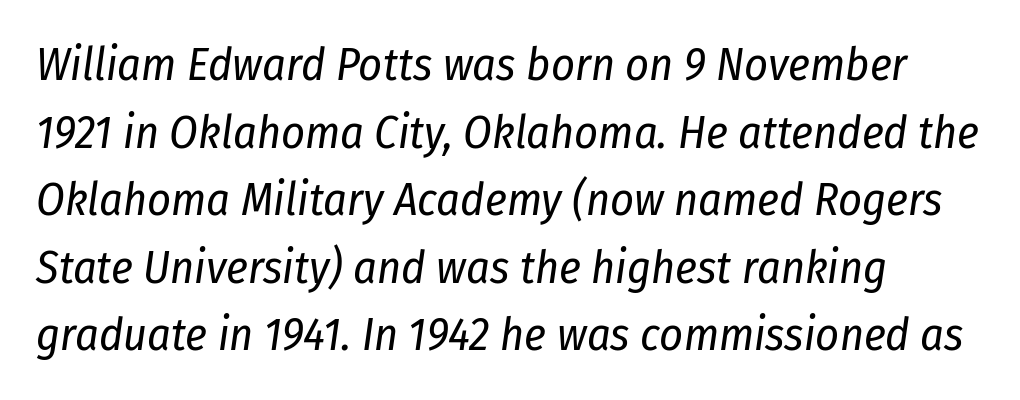
{"italic": "yes", "lean": "right", "slant_degrees": 8, "bold": "no", "weight": "regular", "width": "condensed", "stroke_contrast": "low", "x_height": "medium", "monospaced": "no", "underline": "no", "align": "left", "line_spacing": "normal", "line_spacing_ratio": 1.47, "letter_spacing": "normal", "letter_spacing_em": 0.0, "glyph_px": 46}
